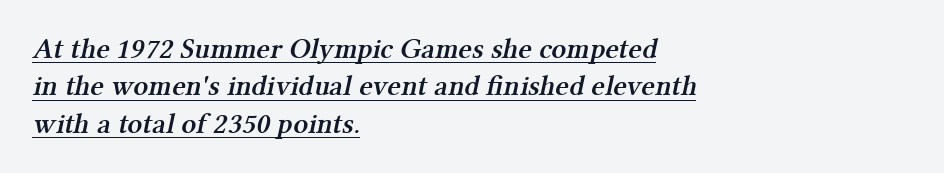
Q: Is the text bold? A: Semi-bold.
Q: Is the typeface a serif or a sans-serif typeface? A: Serif.
Q: Is the text underlined? A: Yes.
Q: How is the paragraph aligned? A: Left-aligned.
Q: Is the spacing between letters normal or unusually wide? A: Normal.
Q: Is the spacing between lines tight, normal or loose? A: Normal.
Q: Width (condensed, normal, or wide)? A: Normal.
Q: Stroke contrast? A: Medium.
Q: x-height? A: Medium.
Q: Monospaced? A: No.
